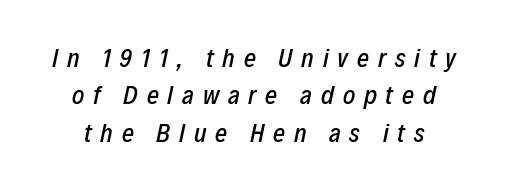
The image shows 26 px text type, italic (leaning right); set centered, normal line spacing (1.44x), unusually wide letter spacing (+0.34 em), not underlined.
